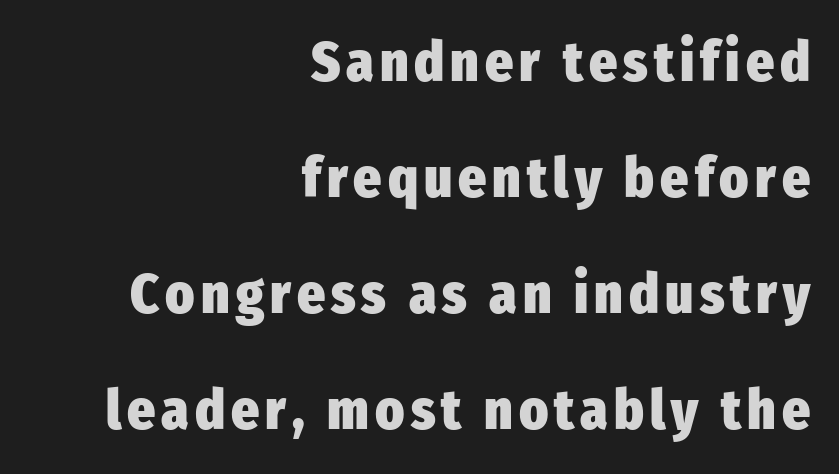
The baseline area is clear. The paragraph shown leans on its right margin. The glyphs in this specimen are sans serif. The font's upright variant was chosen for this text. The passage shown stacks its lines with a broad gap. Typesetter's note: full bold, strokes at maximum text heaviness.
